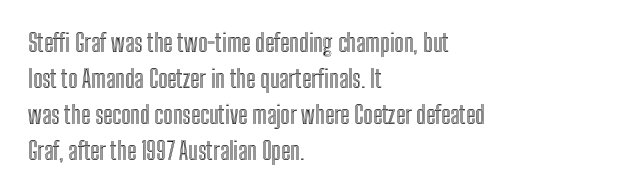
Q: Is the text italic (slanted)? A: No, it is upright.
Q: Is the text underlined? A: No.
Q: How is the paragraph aligned? A: Left-aligned.
Q: Is the spacing between letters normal or unusually wide? A: Normal.
Q: Is the spacing between lines tight, normal or loose? A: Normal.
